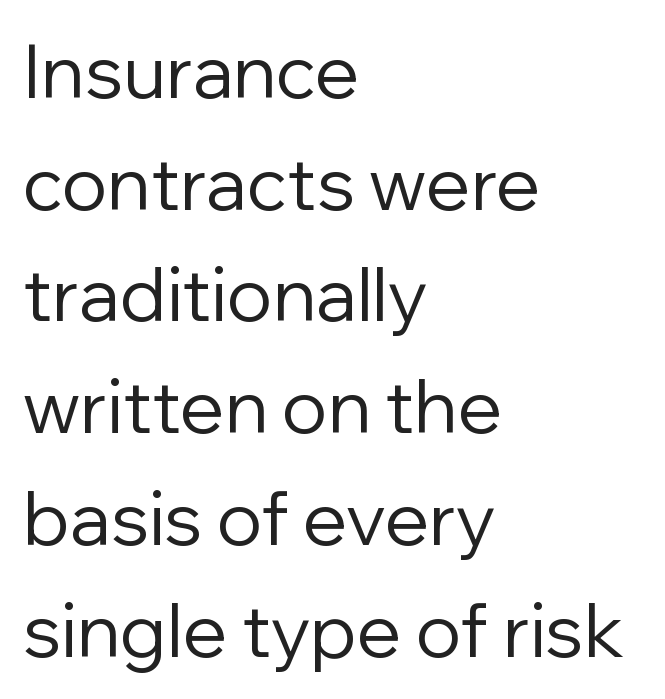
Q: Is the text bold? A: No.
Q: Is the text italic (slanted)? A: No, it is upright.
Q: Is the typeface a serif or a sans-serif typeface? A: Sans-serif.
Q: Is the text underlined? A: No.
Q: How is the paragraph aligned? A: Left-aligned.
Q: Is the spacing between letters normal or unusually wide? A: Normal.
Q: Is the spacing between lines tight, normal or loose? A: Normal.
Q: Width (condensed, normal, or wide)? A: Normal.
Q: Stroke contrast? A: Low.
Q: x-height? A: Medium.
Q: Monospaced? A: No.
